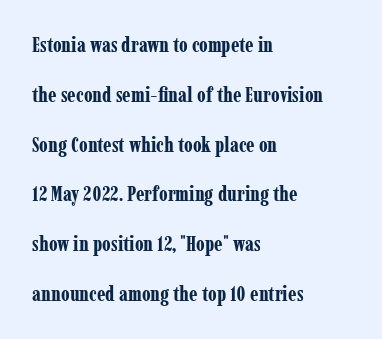
The image shows 21 px bold type, upright; set left-aligned, loose line spacing (2.37x), normal letter spacing, not underlined.
